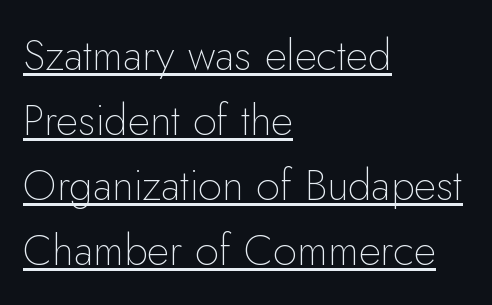
Q: Is the text bold? A: No.
Q: Is the text italic (slanted)? A: No, it is upright.
Q: Is the typeface a serif or a sans-serif typeface? A: Sans-serif.
Q: Is the text underlined? A: Yes.
Q: How is the paragraph aligned? A: Left-aligned.
Q: Is the spacing between letters normal or unusually wide? A: Normal.
Q: Is the spacing between lines tight, normal or loose? A: Normal.
Q: Width (condensed, normal, or wide)? A: Normal.
Q: Stroke contrast? A: Low.
Q: x-height? A: Small.
Q: Monospaced? A: No.
